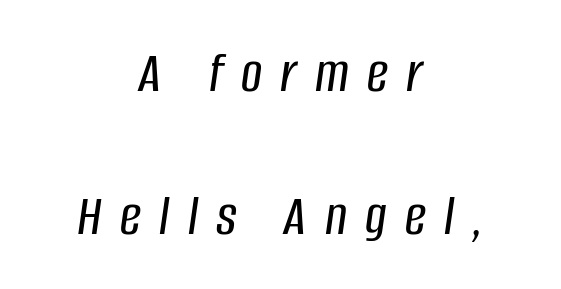
{"italic": "yes", "lean": "right", "slant_degrees": 8, "width": "condensed", "stroke_contrast": "low", "x_height": "large", "monospaced": "no", "underline": "no", "align": "center", "line_spacing": "loose", "line_spacing_ratio": 2.42, "letter_spacing": "wide", "letter_spacing_em": 0.31, "glyph_px": 59}
